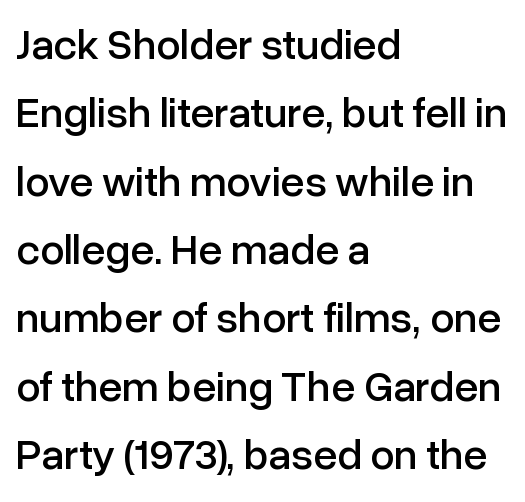
A clean baseline with only descenders dipping below it. Are there feet on the stems? There aren't — it's a sans. If you drew a ruler down the left edge, every line would touch it. Character widths vary here, with narrow letters taking less room than wide ones. Line spacing here is normal.
